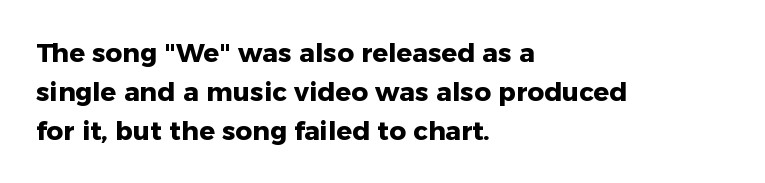
{"italic": "no", "bold": "yes", "underline": "no", "align": "left", "line_spacing": "normal", "line_spacing_ratio": 1.5, "letter_spacing": "normal", "letter_spacing_em": 0.0, "glyph_px": 26}
